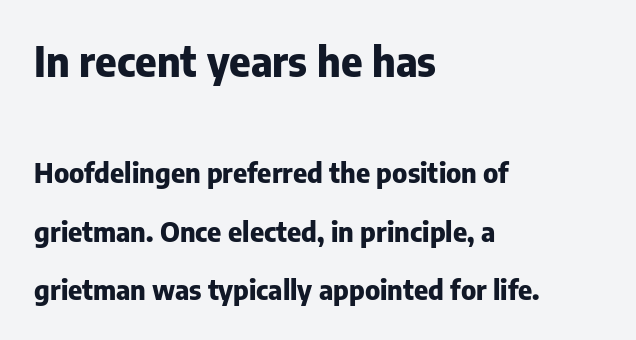
Q: Is the text bold? A: Yes.
Q: Is the text italic (slanted)? A: No, it is upright.
Q: Is the typeface a serif or a sans-serif typeface? A: Sans-serif.
Q: Is the text underlined? A: No.
Q: How is the paragraph aligned? A: Left-aligned.
Q: Is the spacing between letters normal or unusually wide? A: Normal.
Q: Is the spacing between lines tight, normal or loose? A: Loose.
Q: Which block of text is set in a larger size, the first (top) or the second (bottom)? A: The first (top) one.
Q: Width (condensed, normal, or wide)? A: Normal.
Q: Stroke contrast? A: Low.
Q: x-height? A: Medium.
Q: Monospaced? A: No.
